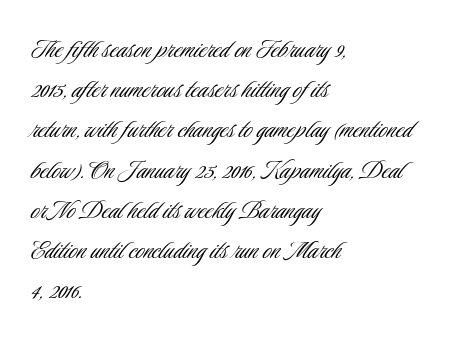
The image shows 30 px light, condensed sans-serif type; set left-aligned, normal line spacing (1.34x), normal letter spacing, not underlined; low stroke contrast and a small x-height.
